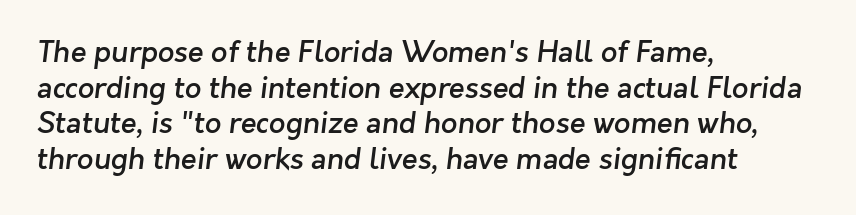
Q: Is the text bold? A: Semi-bold.
Q: Is the typeface a serif or a sans-serif typeface? A: Sans-serif.
Q: Is the text underlined? A: No.
Q: How is the paragraph aligned? A: Left-aligned.
Q: Is the spacing between letters normal or unusually wide? A: Normal.
Q: Width (condensed, normal, or wide)? A: Normal.
Q: Stroke contrast? A: Low.
Q: x-height? A: Medium.
Q: Monospaced? A: No.
